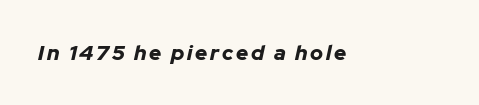
Q: Is the text bold? A: Yes.
Q: Is the text italic (slanted)? A: Yes, it leans right by about 12 degrees.
Q: Is the text underlined? A: No.
